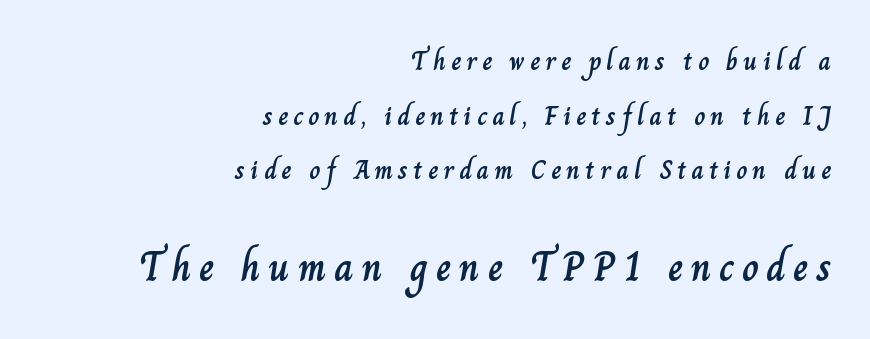
Q: Is the text italic (slanted)? A: Yes.
Q: Is the text underlined? A: No.
Q: How is the paragraph aligned? A: Right-aligned.
Q: Is the spacing between lines tight, normal or loose? A: Loose.
Q: Which block of text is set in a larger size, the first (top) or the second (bottom)? A: The second (bottom) one.
Q: Width (condensed, normal, or wide)? A: Normal.
Q: Stroke contrast? A: Low.
Q: x-height? A: Small.
Q: Monospaced? A: No.
